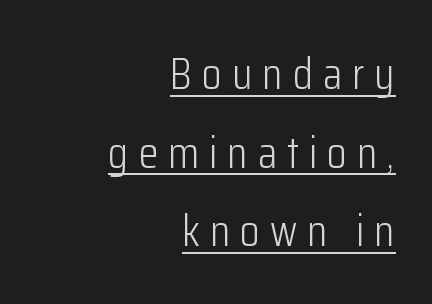
{"serif": "no", "italic": "no", "bold": "no", "weight": "light", "width": "condensed", "stroke_contrast": "low", "x_height": "medium", "monospaced": "no", "underline": "yes", "align": "right", "line_spacing_ratio": 1.75, "letter_spacing": "wide", "letter_spacing_em": 0.22, "glyph_px": 45}
